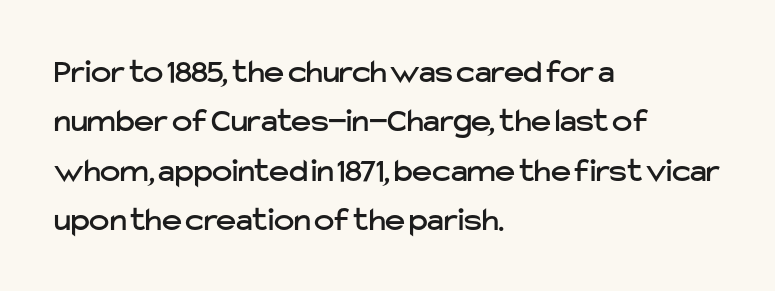
Summary of vertical rhythm: regular, with standard interline spacing. You can tell from the bare stems that sans-serif type was used. Horizontal alignment here is leftward, the default for most running prose. Is this a fixed-width face? No — the glyphs have proportional, varying widths. The typography opts for an upright posture over an oblique one.
